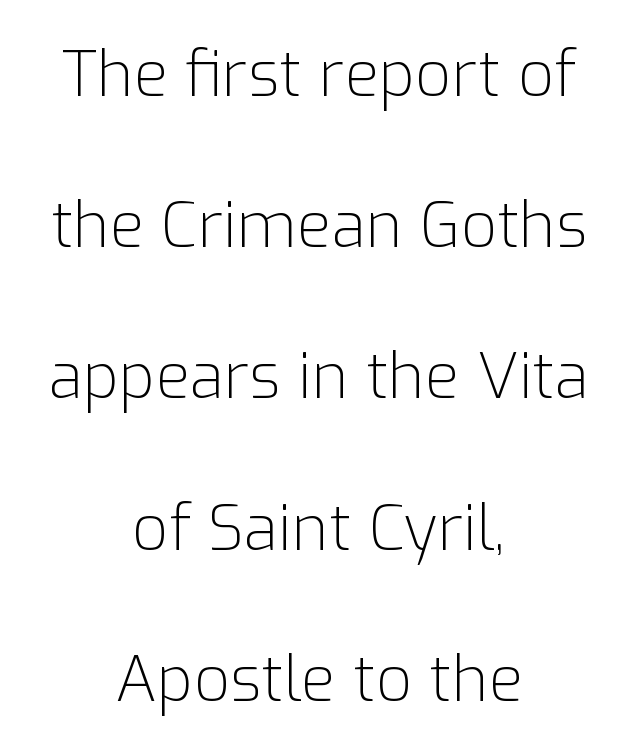
Q: Is the text bold? A: No.
Q: Is the text italic (slanted)? A: No, it is upright.
Q: Is the typeface a serif or a sans-serif typeface? A: Sans-serif.
Q: Is the text underlined? A: No.
Q: How is the paragraph aligned? A: Centered.
Q: Is the spacing between letters normal or unusually wide? A: Normal.
Q: Is the spacing between lines tight, normal or loose? A: Loose.
Q: Width (condensed, normal, or wide)? A: Normal.
Q: Stroke contrast? A: Low.
Q: x-height? A: Medium.
Q: Monospaced? A: No.
